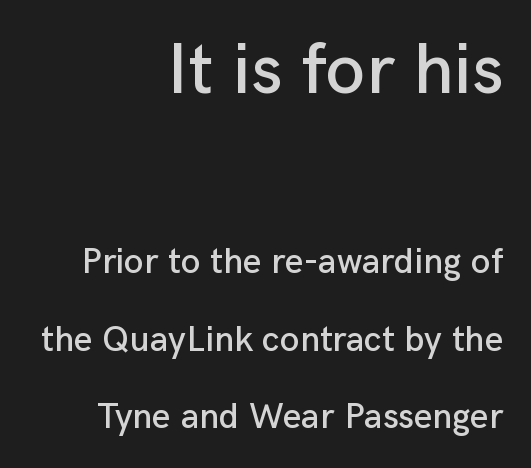
The image shows 72 px sans-serif type, upright; set right-aligned, loose line spacing (2.15x), normal letter spacing, not underlined; the first (top) block is 2.0x larger; low stroke contrast and a medium x-height.
